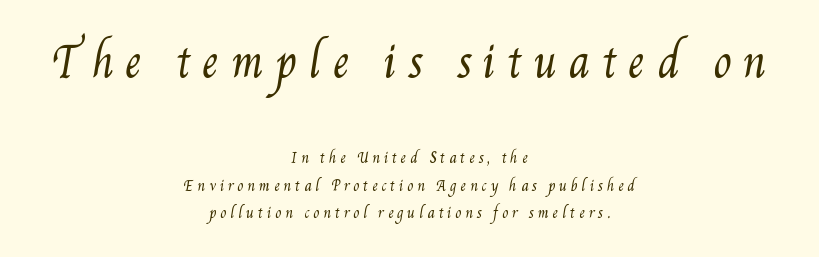
{"bold": "no", "weight": "regular", "width": "condensed", "stroke_contrast": "medium", "x_height": "small", "monospaced": "no", "underline": "no", "align": "center", "line_spacing": "loose", "line_spacing_ratio": 1.97, "letter_spacing": "wide", "letter_spacing_em": 0.27, "larger_block": "first", "size_ratio": 3.0, "glyph_px": 42}
